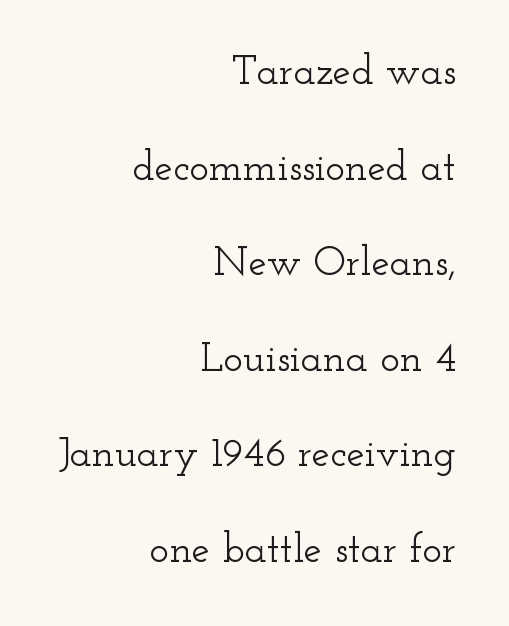
The image shows 41 px wide serif type, upright; set right-aligned, loose line spacing (2.33x), normal letter spacing, not underlined; low stroke contrast and a small x-height.
